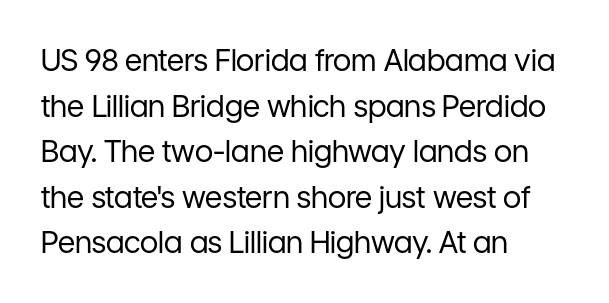
{"serif": "no", "italic": "no", "bold": "no", "weight": "regular", "width": "normal", "stroke_contrast": "low", "x_height": "medium", "monospaced": "no", "underline": "no", "align": "left", "line_spacing": "normal", "line_spacing_ratio": 1.52, "letter_spacing": "normal", "letter_spacing_em": 0.0, "glyph_px": 30}
